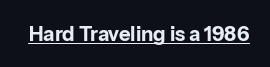
The image shows 20 px bold type, upright; set normal letter spacing, underlined.
